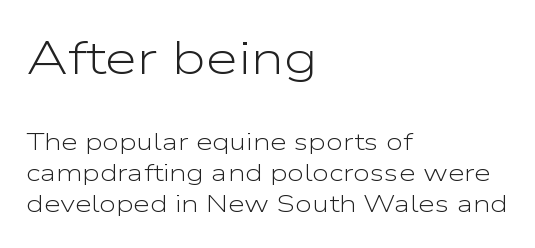
The font's upright variant was chosen for this text. Honestly, the row spacing looks completely unremarkable. Look at the bottom of the vertical strokes: they stop flat, with no serifs. Reading top to bottom, the characters get smaller at the block break.
